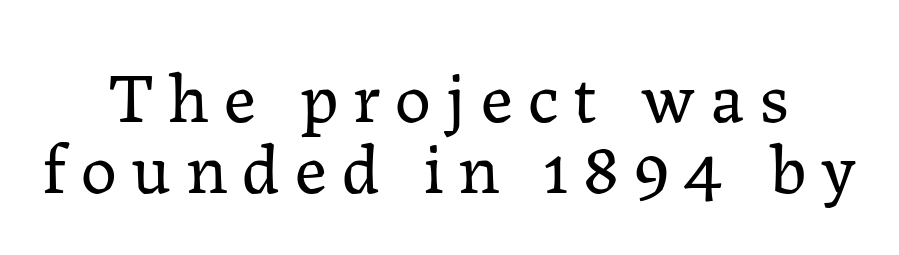
{"serif": "yes", "italic": "no", "bold": "no", "weight": "regular", "width": "normal", "stroke_contrast": "low", "x_height": "medium", "monospaced": "no", "underline": "no", "align": "center", "line_spacing": "tight", "line_spacing_ratio": 0.99, "letter_spacing": "wide", "letter_spacing_em": 0.2, "glyph_px": 72}
